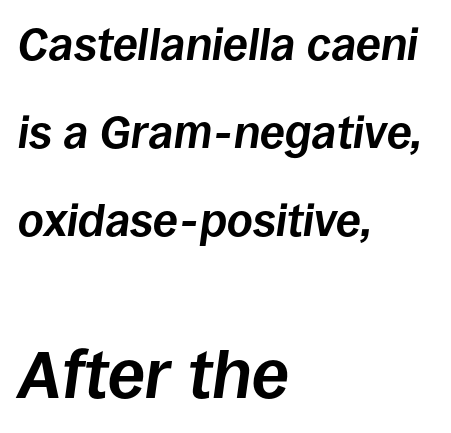
Q: Is the text bold? A: Yes.
Q: Is the text italic (slanted)? A: Yes, it leans right by about 8 degrees.
Q: Is the text underlined? A: No.
Q: How is the paragraph aligned? A: Left-aligned.
Q: Is the spacing between letters normal or unusually wide? A: Normal.
Q: Is the spacing between lines tight, normal or loose? A: Loose.
Q: Which block of text is set in a larger size, the first (top) or the second (bottom)? A: The second (bottom) one.
Q: Width (condensed, normal, or wide)? A: Normal.
Q: Stroke contrast? A: Low.
Q: x-height? A: Large.
Q: Monospaced? A: No.
